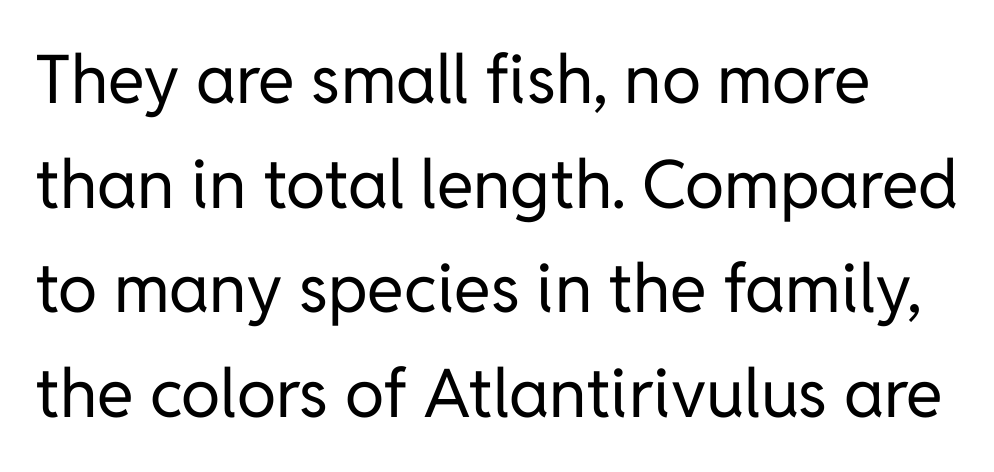
{"serif": "no", "italic": "no", "bold": "no", "weight": "regular", "width": "normal", "stroke_contrast": "low", "x_height": "medium", "monospaced": "no", "underline": "no", "line_spacing": "normal", "line_spacing_ratio": 1.56, "letter_spacing": "normal", "letter_spacing_em": 0.0, "glyph_px": 67}
